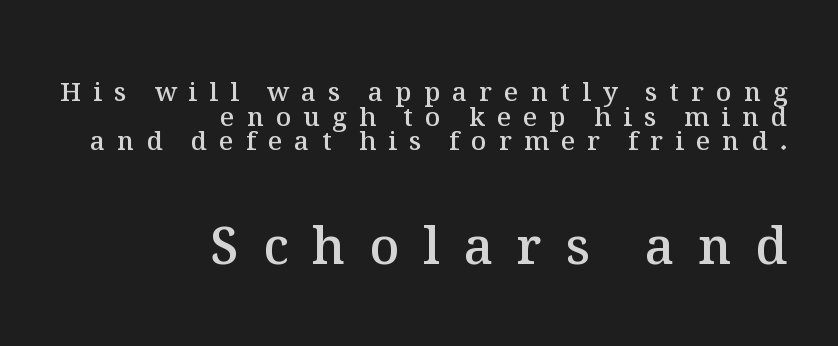
{"italic": "no", "bold": "semi", "weight": "semibold", "width": "normal", "stroke_contrast": "medium", "x_height": "medium", "monospaced": "no", "underline": "no", "align": "right", "line_spacing": "tight", "line_spacing_ratio": 0.95, "letter_spacing": "wide", "letter_spacing_em": 0.47, "larger_block": "second", "size_ratio": 1.96, "glyph_px": 51}
